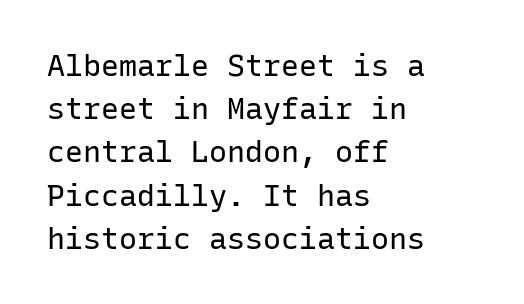
It's the straight-up-and-down kind of type. The weight tops out at a normal text grade. Alignment: flush left. Do the characters align in a grid? Yes, the font is monospaced.
